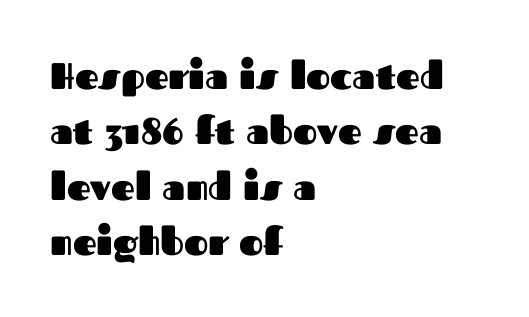
A typesetter would mark this as roman, not italic. Strokes here are thick enough to call this a true bold. Teacher's note: observe the even left margin — that is flush-left alignment. Rule under the text: the space is simply empty. These lines are rendered in a variable-pitch font.
